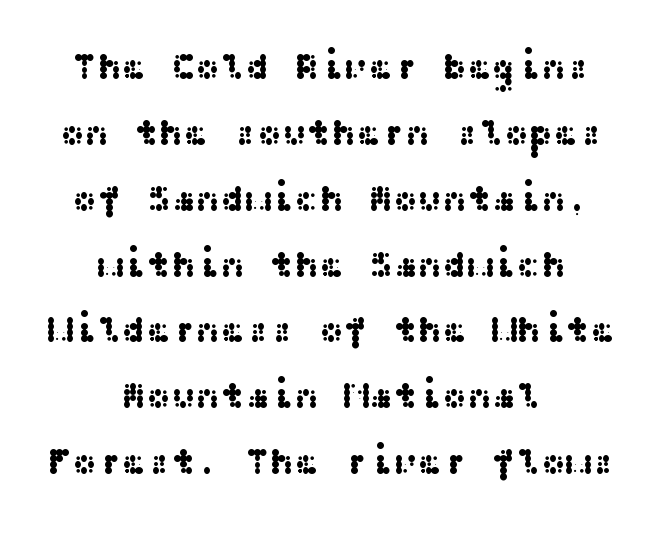
Words appear dense and cohesive because spacing is normal. Typeset on center — no edge is straight. Stroke terminals: plain, sans-serif. Underlining? Definitely not there. The typography opts for an upright posture over an oblique one.
